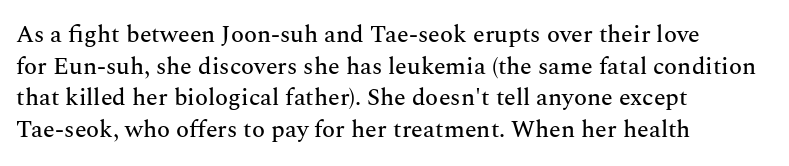
The letterforms sit shoulder to shoulder at normal distance. In terms of leading, this rendering sits right in the middle. The rendering anchors every line to the left-hand side. Style check: upright.
